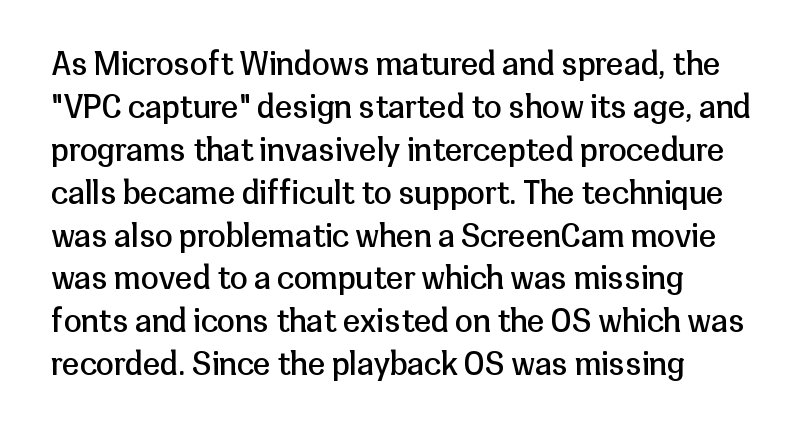
The image shows 32 px regular-weight sans-serif type, upright; set normal line spacing (1.34x), normal letter spacing, not underlined; low stroke contrast and a medium x-height.
